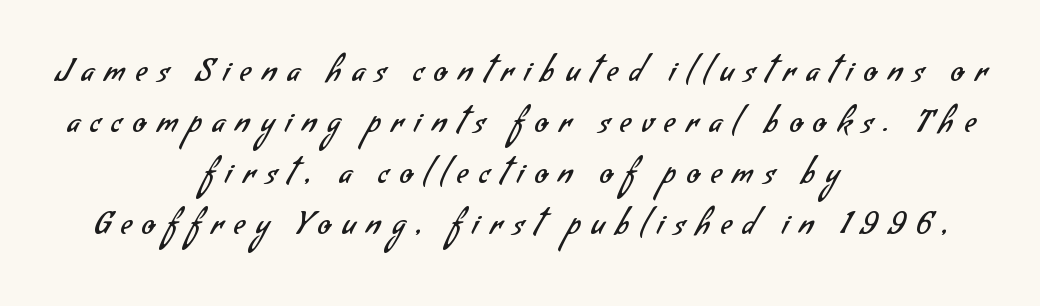
The image shows 30 px regular-weight sans-serif type; set centered, normal line spacing (1.7x), unusually wide letter spacing (+0.37 em), not underlined; low stroke contrast and a small x-height.
